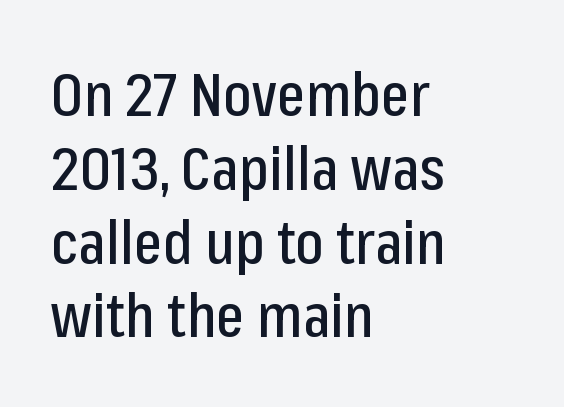
{"serif": "no", "italic": "no", "width": "condensed", "stroke_contrast": "low", "x_height": "medium", "monospaced": "no", "underline": "no", "align": "left", "line_spacing_ratio": 1.23, "letter_spacing": "normal", "letter_spacing_em": 0.0, "glyph_px": 60}
